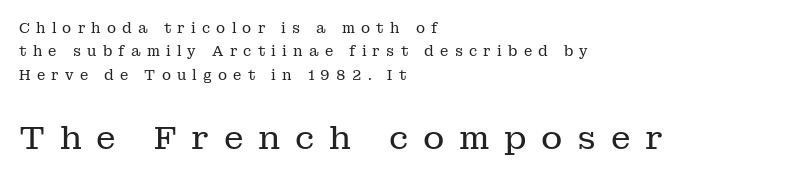
{"serif": "yes", "italic": "no", "bold": "no", "weight": "regular", "width": "normal", "stroke_contrast": "low", "x_height": "medium", "monospaced": "no", "underline": "no", "align": "left", "line_spacing": "normal", "line_spacing_ratio": 1.67, "letter_spacing": "wide", "letter_spacing_em": 0.44, "larger_block": "second", "size_ratio": 2.36, "glyph_px": 33}
